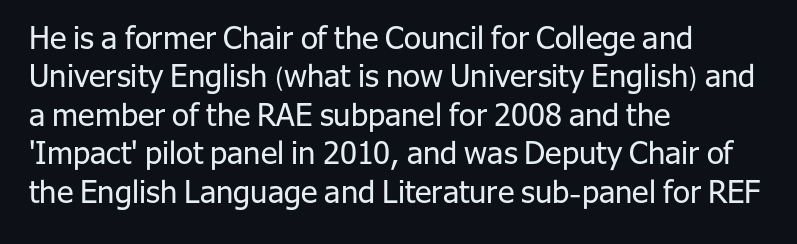
Descenders hang freely into open space. Check where the strokes stop: nothing finishes them off — pure sans. Character widths vary here, with narrow letters taking less room than wide ones. The strokes are not fattened; the text isn't bold. Words appear dense and cohesive because spacing is normal.
